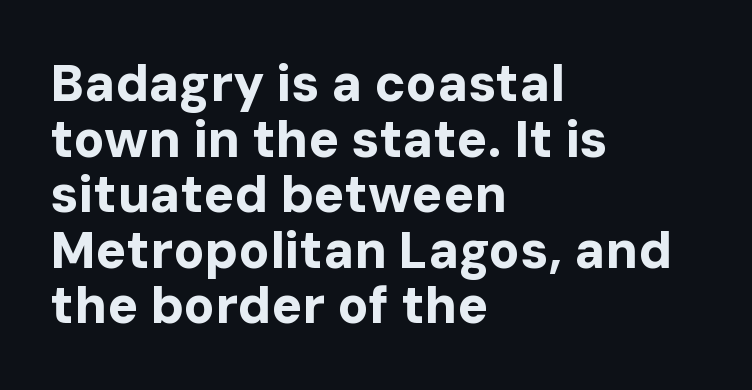
Q: Is the text bold? A: Yes.
Q: Is the text italic (slanted)? A: No, it is upright.
Q: Is the typeface a serif or a sans-serif typeface? A: Sans-serif.
Q: Is the text underlined? A: No.
Q: How is the paragraph aligned? A: Left-aligned.
Q: Is the spacing between letters normal or unusually wide? A: Normal.
Q: Is the spacing between lines tight, normal or loose? A: Tight.
Q: Width (condensed, normal, or wide)? A: Normal.
Q: Stroke contrast? A: Low.
Q: x-height? A: Medium.
Q: Monospaced? A: No.
